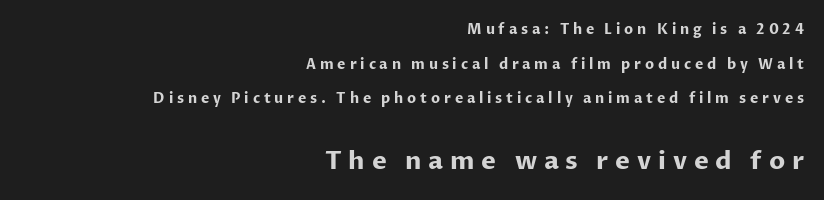
Q: Is the text bold? A: Yes.
Q: Is the text italic (slanted)? A: No, it is upright.
Q: Is the text underlined? A: No.
Q: How is the paragraph aligned? A: Right-aligned.
Q: Is the spacing between letters normal or unusually wide? A: Unusually wide.
Q: Is the spacing between lines tight, normal or loose? A: Loose.
Q: Which block of text is set in a larger size, the first (top) or the second (bottom)? A: The second (bottom) one.
